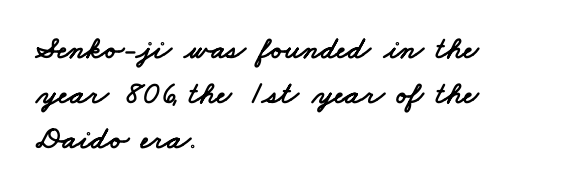
Q: Is the typeface a serif or a sans-serif typeface? A: Sans-serif.
Q: Is the text underlined? A: No.
Q: How is the paragraph aligned? A: Left-aligned.
Q: Is the spacing between letters normal or unusually wide? A: Normal.
Q: Is the spacing between lines tight, normal or loose? A: Normal.
Q: Width (condensed, normal, or wide)? A: Wide.
Q: Stroke contrast? A: Low.
Q: x-height? A: Small.
Q: Monospaced? A: No.
